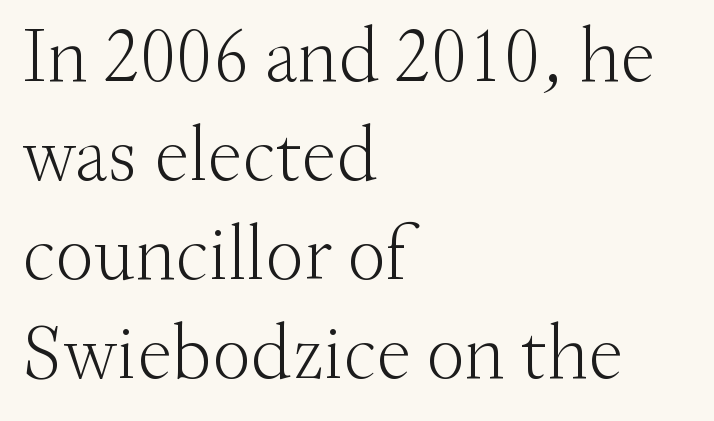
The image shows 78 px light serif type, upright; set left-aligned, normal line spacing (1.27x), normal letter spacing, not underlined; medium stroke contrast and a small x-height.
